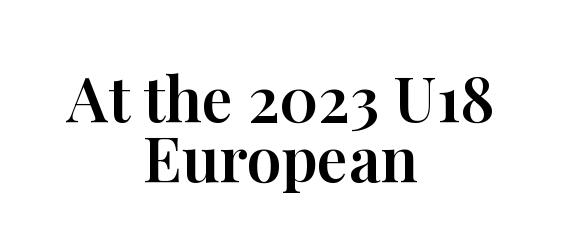
The image shows 62 px serif type, upright; set centered, tight line spacing (0.96x), normal letter spacing, not underlined; high stroke contrast and a medium x-height.
